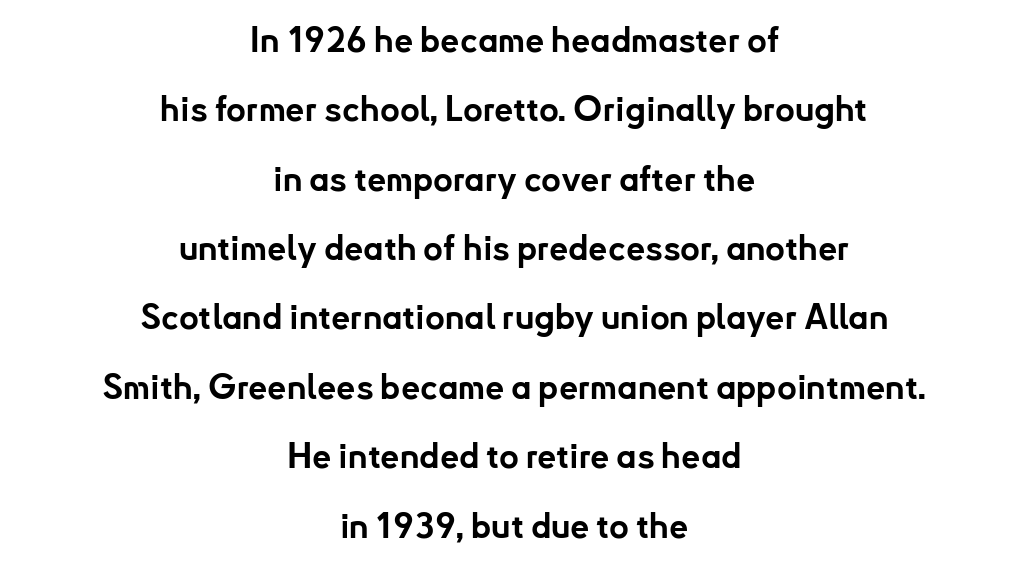
Q: Is the text bold? A: Yes.
Q: Is the text italic (slanted)? A: No, it is upright.
Q: Is the typeface a serif or a sans-serif typeface? A: Sans-serif.
Q: Is the text underlined? A: No.
Q: How is the paragraph aligned? A: Centered.
Q: Is the spacing between letters normal or unusually wide? A: Normal.
Q: Is the spacing between lines tight, normal or loose? A: Loose.
Q: Width (condensed, normal, or wide)? A: Normal.
Q: Stroke contrast? A: Low.
Q: x-height? A: Small.
Q: Monospaced? A: No.
